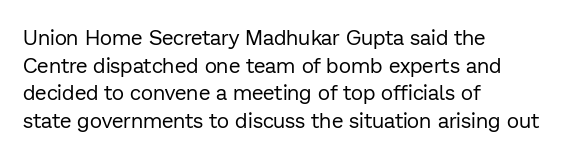
Q: Is the text bold? A: No.
Q: Is the text italic (slanted)? A: No, it is upright.
Q: Is the text underlined? A: No.
Q: How is the paragraph aligned? A: Left-aligned.
Q: Is the spacing between letters normal or unusually wide? A: Normal.
Q: Is the spacing between lines tight, normal or loose? A: Normal.
